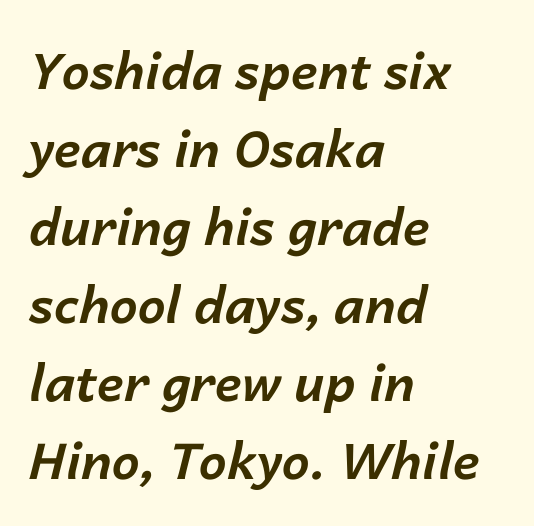
The passage shown is typed in a proportional face where columns would drift. You could call the tracking neutral — neither tight nor loose. The passage shown leans; its letterforms are oblique. The rows are spaced the way most documents space them.
